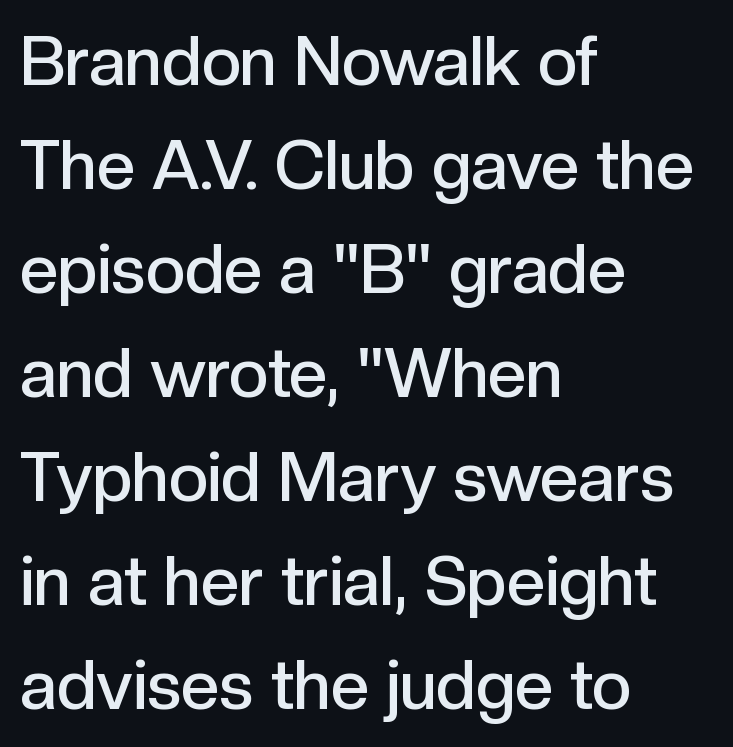
A fair bit of extra ink — the face is semibold, not bold. Observe the ordinary spacing: letters are neighbours, not strangers. Posture: vertical. No feet cap the strokes, marking this as sans-serif type. Is the block centered? No — it sits flush against the left margin.
